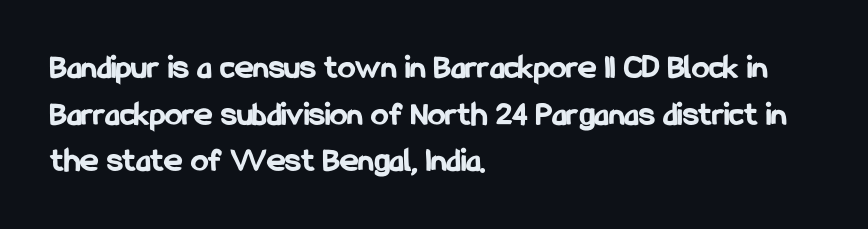
Horizontal alignment here is leftward, the default for most running prose. The line-height multiplier appears to be the usual default. Do the letters lean? They stand straight. Nothing unusual about the tracking: characters are spaced as the font intends.
